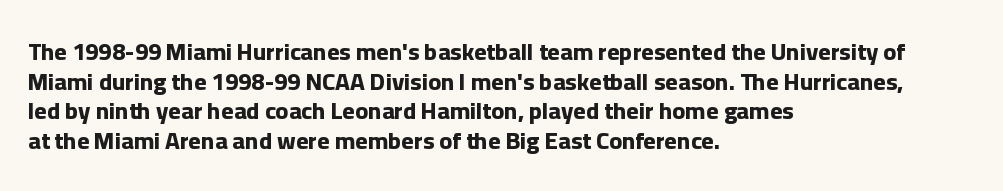
The image shows 24 px bold type, upright; set left-aligned, line spacing 1.23x, normal letter spacing, not underlined.
